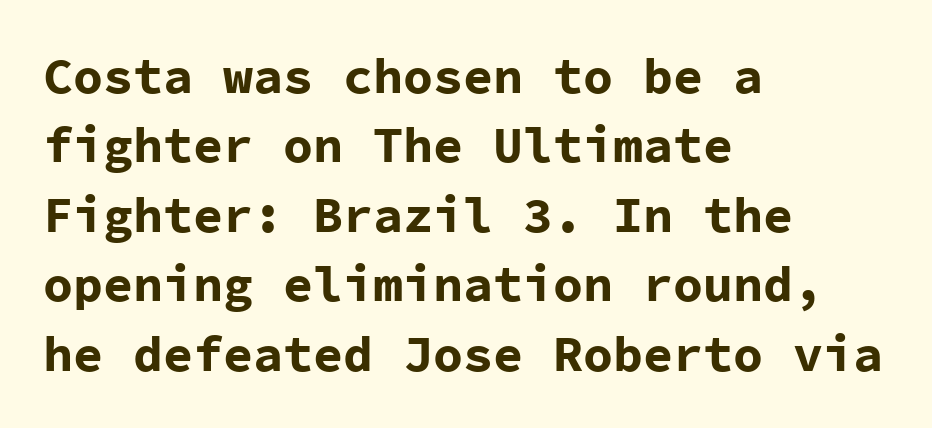
The image shows 50 px bold sans-serif type, upright, monospaced; set left-aligned, normal line spacing (1.39x), normal letter spacing, not underlined; low stroke contrast and a medium x-height.
